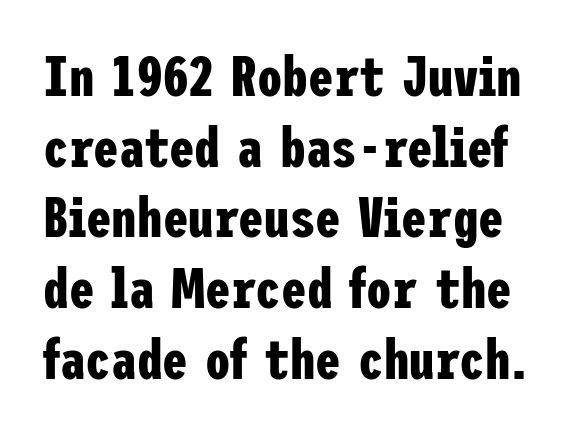
Notice how thick the strokes are: this is what a full bold looks like. You can tell it's not italic because the verticals are truly vertical. This rendering features lettering with no underline. Observe the absence of serifs on each vertical stroke in this sample. The letterforms sit shoulder to shoulder at normal distance.
